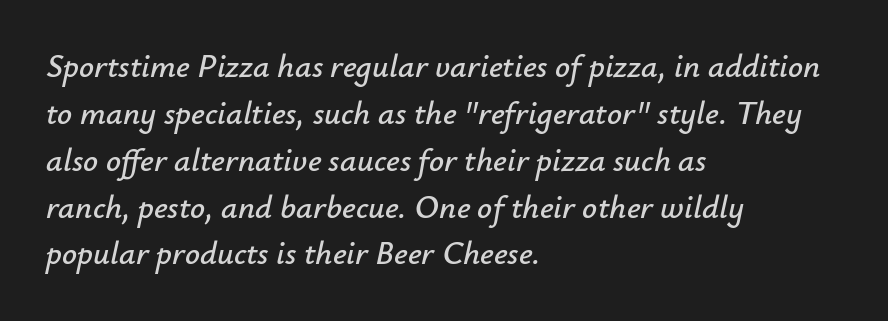
The image shows 33 px text type, italic (leaning right); set left-aligned, normal line spacing (1.42x), normal letter spacing, not underlined; low stroke contrast and a small x-height.
